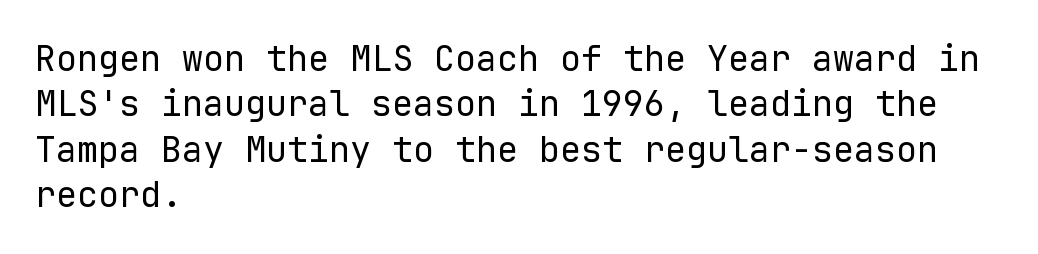
The image shows 35 px regular-weight sans-serif type, upright, monospaced; set left-aligned, normal line spacing (1.3x), normal letter spacing, not underlined; low stroke contrast and a medium x-height.
